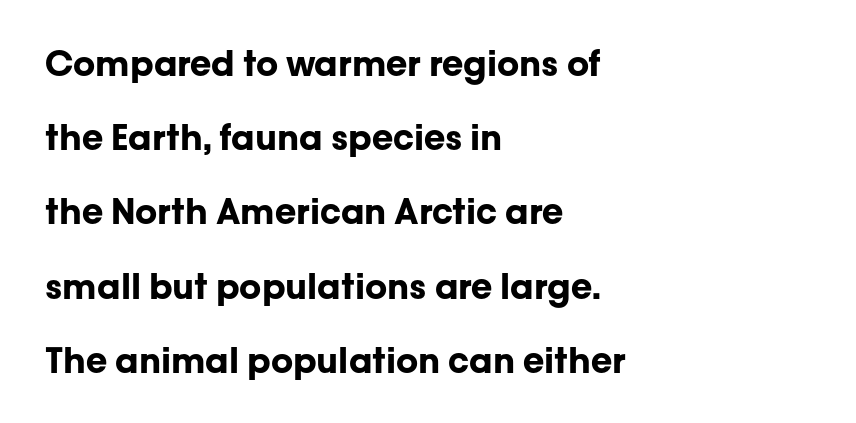
The string is rendered with underlining switched off. Leading: increased. You'd pick this weight for a headline — it's a proper bold. Every character sits straight up, as roman type does.
